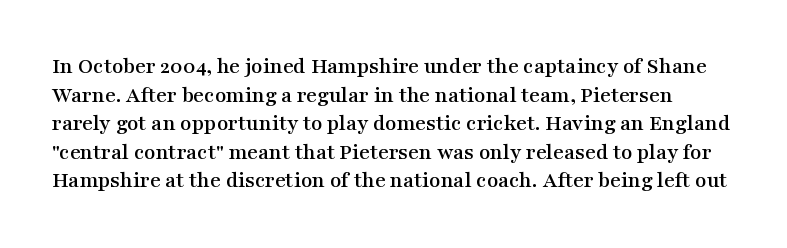
The image shows 23 px text type, upright; set line spacing 1.24x, normal letter spacing, not underlined.
